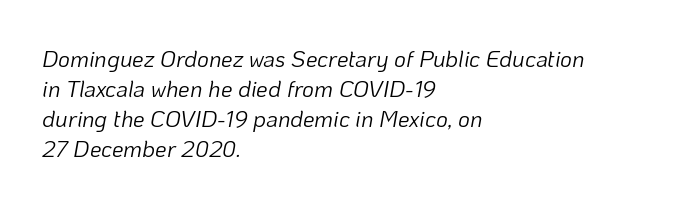
{"italic": "yes", "lean": "right", "slant_degrees": 10, "bold": "no", "underline": "no", "align": "left", "line_spacing": "normal", "line_spacing_ratio": 1.31, "letter_spacing": "normal", "letter_spacing_em": 0.0, "glyph_px": 23}
